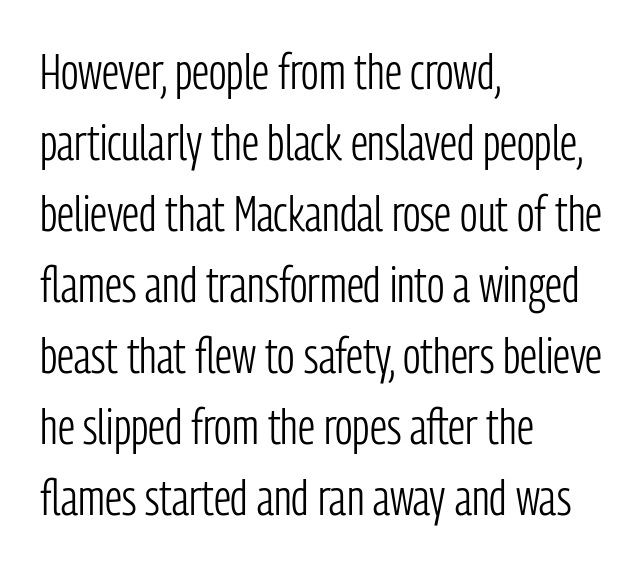
The image shows 50 px light, condensed sans-serif type, upright; set left-aligned, normal line spacing (1.42x), normal letter spacing, not underlined; low stroke contrast and a medium x-height.
